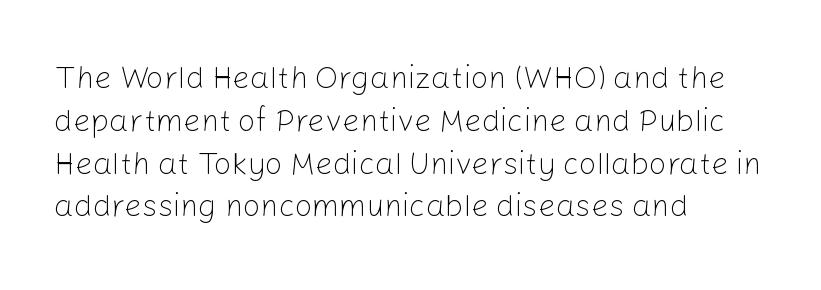
Compared with typical body copy, the letter spacing here is the same. These lines were composed using upright roman letters. Typographically, this falls in the sans-serif category. This sample has the flowing, uneven cadence of proportional lettering. These lines sit exactly where default settings would place them. No word sits above an underline.
